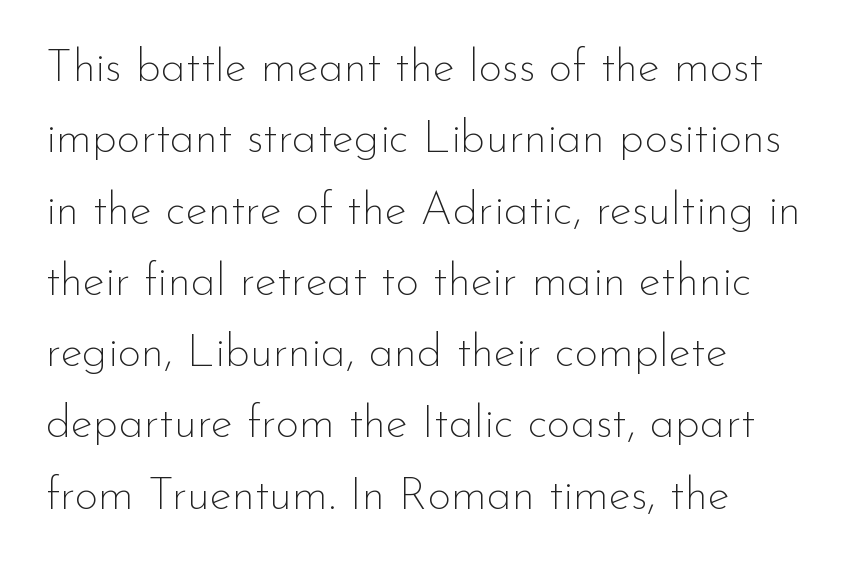
No extra ink here — the face is not bold. The passage shown is not underscored anywhere. The rag falls on the right side of this text block. In terms of leading, this rendering sits right in the middle.
